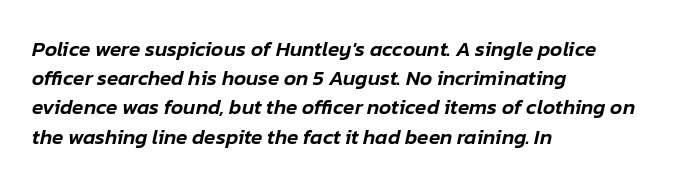
{"italic": "yes", "lean": "right", "slant_degrees": 12, "underline": "no", "align": "left", "line_spacing": "normal", "line_spacing_ratio": 1.39, "letter_spacing": "normal", "letter_spacing_em": 0.0, "glyph_px": 21}
